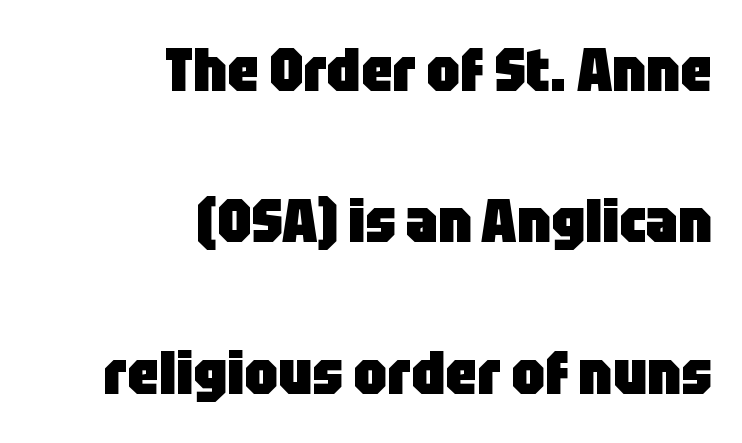
The type sits square on the baseline with zero lean. The paragraph shown leans on its right margin. A sans-serif font was chosen for this passage. Bare-footed words on every line. This sample has the flowing, uneven cadence of proportional lettering.
